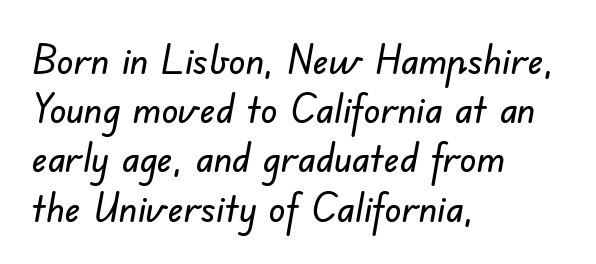
You could not count columns in this text — the font is proportionally spaced. Left-aligned paragraph, ragged on the right. Descenders are the only things crossing below the line. A sans-serif font was chosen for this passage. A typesetter would call this zero additional tracking.
